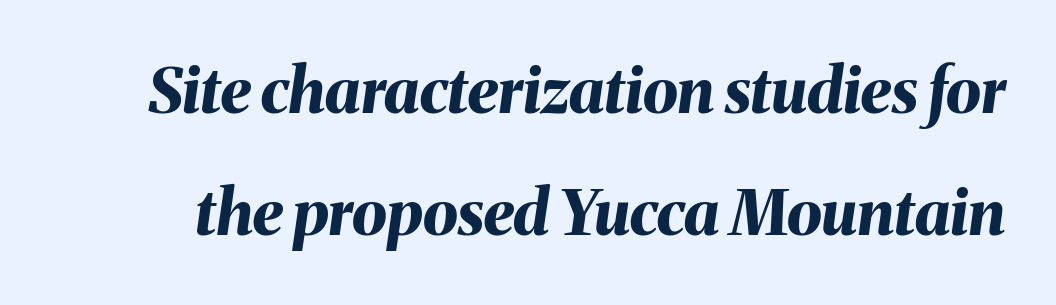
Heavy-handed strokes throughout: this text is bold. Underline: absent. The letters advance in unequal steps, a hallmark of proportional type. Honestly, the letter spacing is just normal — you wouldn't notice it. Whoever set this chose breathing room over compactness in the vertical rhythm. The whole block is typeset with a tilt.
